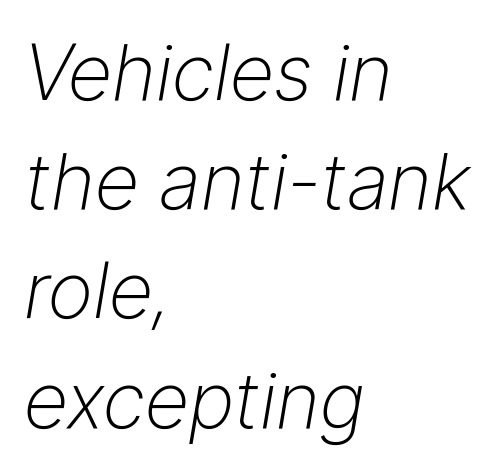
Q: Is the text bold? A: No.
Q: Is the text italic (slanted)? A: Yes, it leans right by about 9 degrees.
Q: Is the text underlined? A: No.
Q: How is the paragraph aligned? A: Left-aligned.
Q: Is the spacing between letters normal or unusually wide? A: Normal.
Q: Is the spacing between lines tight, normal or loose? A: Normal.
Q: Width (condensed, normal, or wide)? A: Normal.
Q: Stroke contrast? A: Low.
Q: x-height? A: Medium.
Q: Monospaced? A: No.
